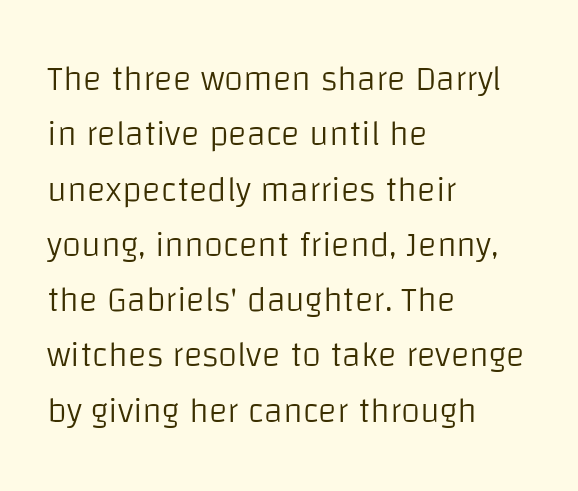
{"serif": "no", "italic": "no", "bold": "no", "weight": "light", "width": "normal", "stroke_contrast": "low", "x_height": "large", "monospaced": "no", "underline": "no", "align": "left", "line_spacing": "normal", "line_spacing_ratio": 1.58, "letter_spacing": "normal", "letter_spacing_em": 0.0, "glyph_px": 35}
